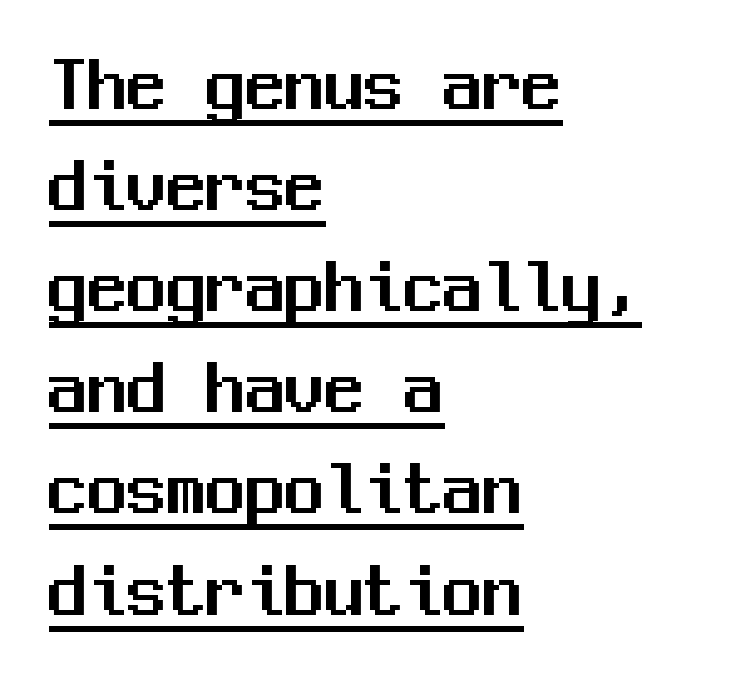
A baseline rule has been typeset under these characters. This is sans-serif lettering, the kind often seen on screens and signage. The typesetter chose a ragged-right arrangement here. The gaps between neighbouring characters are ordinary and unremarkable. Each new line begins a customary step beneath the previous one.
